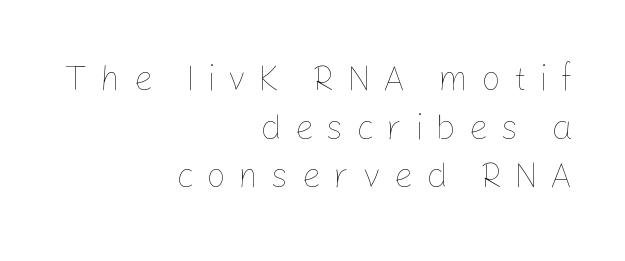
{"italic": "no", "bold": "no", "weight": "thin", "width": "normal", "stroke_contrast": "low", "x_height": "medium", "monospaced": "no", "underline": "no", "align": "right", "line_spacing": "normal", "line_spacing_ratio": 1.39, "letter_spacing": "wide", "letter_spacing_em": 0.35, "glyph_px": 35}
